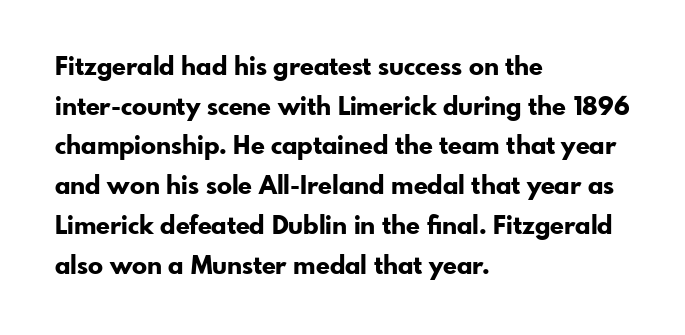
The words here are not underlined. Glyph-to-glyph distance matches everyday printed text. The rows are spaced the way most documents space them. The lettering holds an erect, upright posture throughout. Heavy-handed strokes throughout: this text is bold. Which margin do the lines hug? The left one — the right edge is uneven.
